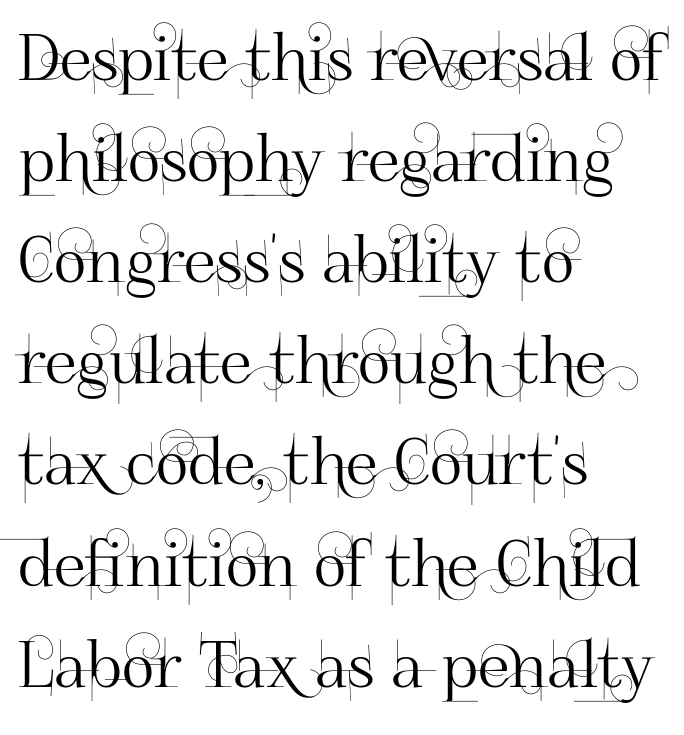
The type is set solid horizontally, with unmodified tracking. This sample is left-justified, so line endings fall wherever the words run out. The text was rendered using a sans face with plain stroke endings. Italic: no, the glyphs are upright roman.
